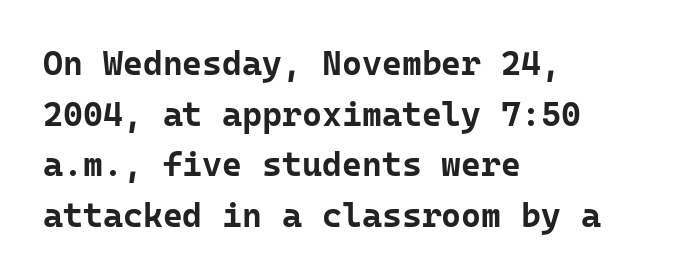
{"serif": "no", "italic": "no", "bold": "yes", "weight": "bold", "width": "normal", "stroke_contrast": "low", "x_height": "medium", "monospaced": "yes", "underline": "no", "align": "left", "line_spacing": "normal", "line_spacing_ratio": 1.49, "letter_spacing": "normal", "letter_spacing_em": 0.0, "glyph_px": 34}
